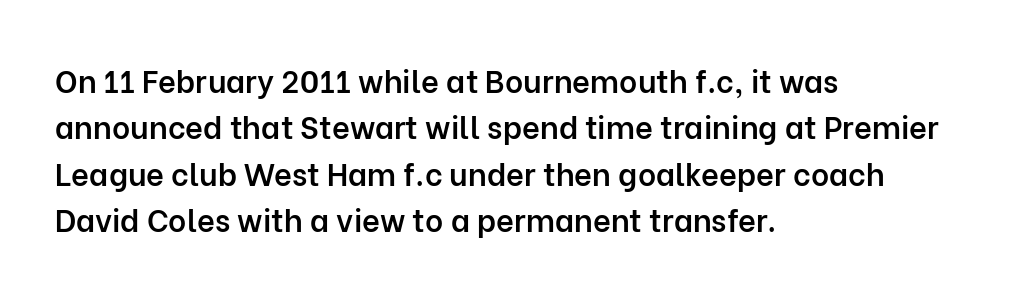
{"serif": "no", "italic": "no", "bold": "semi", "weight": "semibold", "width": "normal", "stroke_contrast": "low", "x_height": "medium", "monospaced": "no", "underline": "no", "align": "left", "line_spacing": "normal", "line_spacing_ratio": 1.5, "letter_spacing": "normal", "letter_spacing_em": 0.0, "glyph_px": 31}
